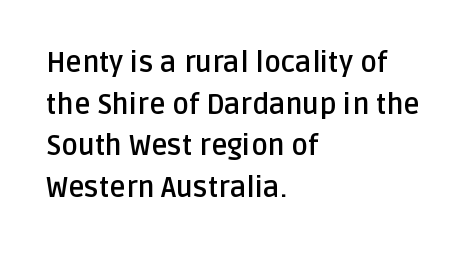
Q: Is the text bold? A: Yes.
Q: Is the text italic (slanted)? A: No, it is upright.
Q: Is the typeface a serif or a sans-serif typeface? A: Sans-serif.
Q: Is the text underlined? A: No.
Q: How is the paragraph aligned? A: Left-aligned.
Q: Is the spacing between letters normal or unusually wide? A: Normal.
Q: Is the spacing between lines tight, normal or loose? A: Normal.
Q: Width (condensed, normal, or wide)? A: Normal.
Q: Stroke contrast? A: Low.
Q: x-height? A: Large.
Q: Monospaced? A: No.
